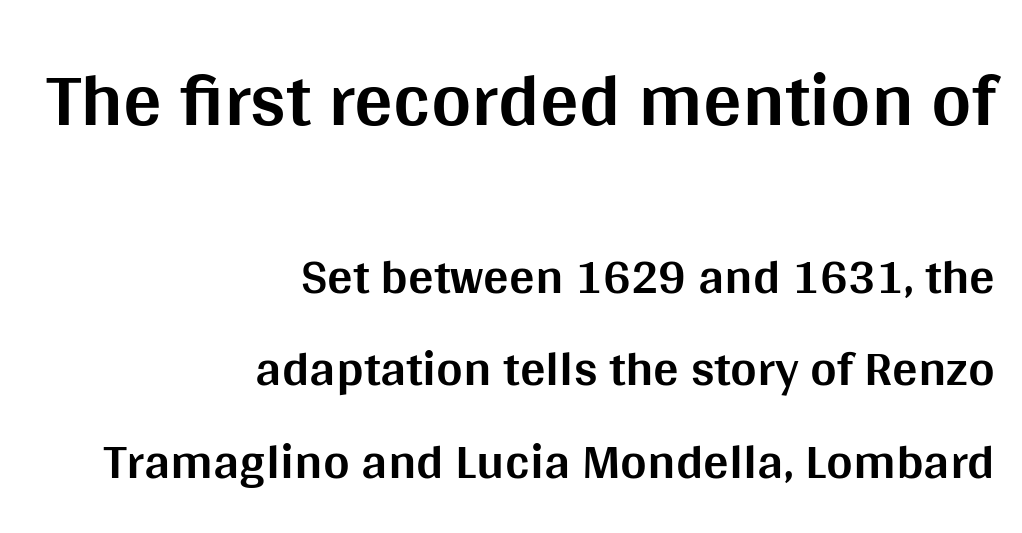
Horizontal alignment here is rightward, an uncommon choice for prose. If you squint, the top block still reads clearly — it's the larger of the two. Do the letters lean? They stand straight. Looks like regular typesetting: each glyph gets only the width it needs. The rendering shows plain stroke endings on the letterforms — a sans-serif design.
